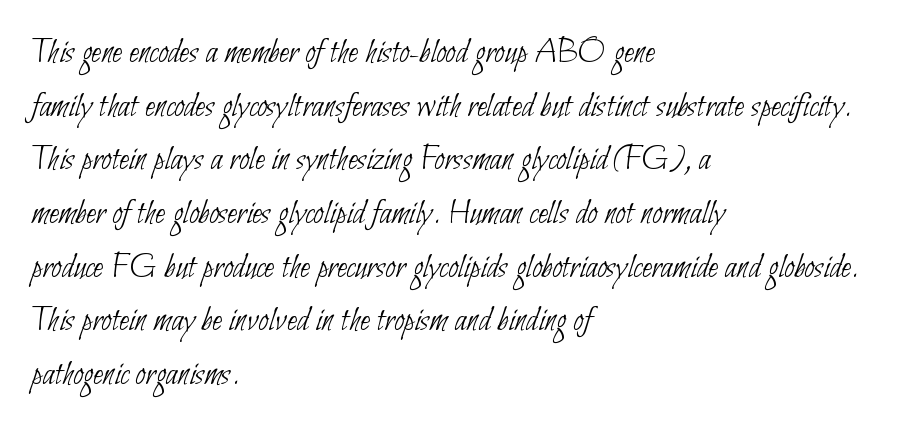
The image shows 36 px thin, condensed sans-serif type; set left-aligned, normal line spacing (1.49x), normal letter spacing, not underlined; low stroke contrast and a small x-height.
